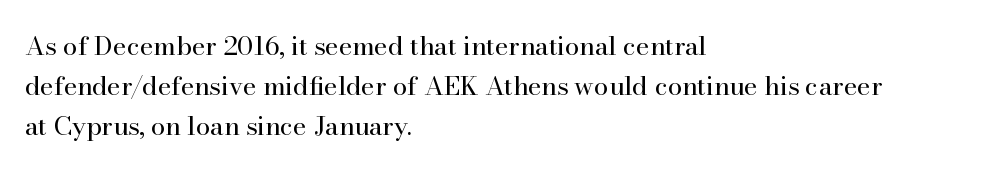
Descender tails drop into unmarked territory. Stroke mass is kept to a normal reading level or below. Default kerning and tracking; the words read as compact shapes. Teacher's note: observe the even left margin — that is flush-left alignment.
